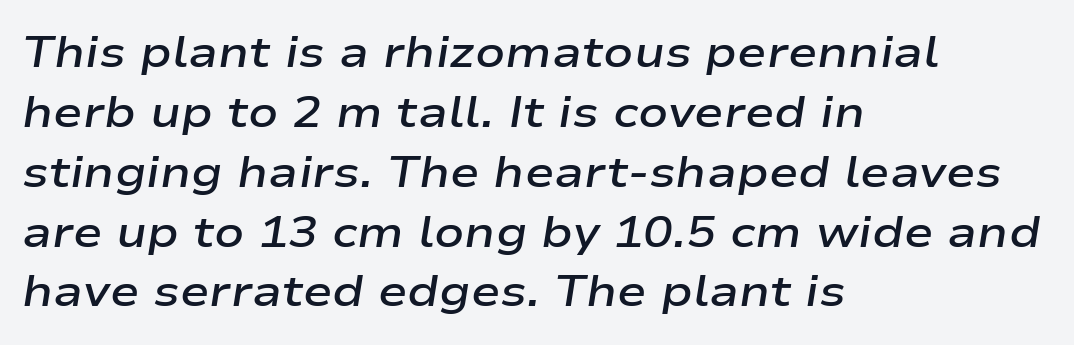
Q: Is the text bold? A: Semi-bold.
Q: Is the text italic (slanted)? A: Yes, it leans right by about 9 degrees.
Q: Is the text underlined? A: No.
Q: How is the paragraph aligned? A: Left-aligned.
Q: Is the spacing between letters normal or unusually wide? A: Normal.
Q: Is the spacing between lines tight, normal or loose? A: Normal.
Q: Width (condensed, normal, or wide)? A: Wide.
Q: Stroke contrast? A: Low.
Q: x-height? A: Medium.
Q: Monospaced? A: No.
